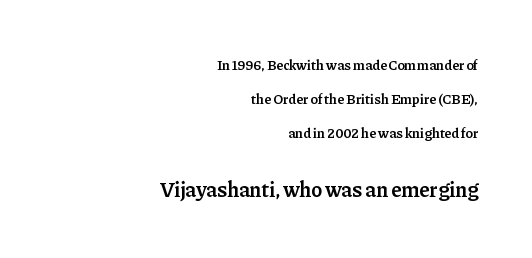
{"italic": "no", "bold": "semi", "underline": "no", "align": "right", "line_spacing": "loose", "line_spacing_ratio": 2.43, "letter_spacing": "normal", "letter_spacing_em": 0.0, "larger_block": "second", "size_ratio": 1.5, "glyph_px": 21}
